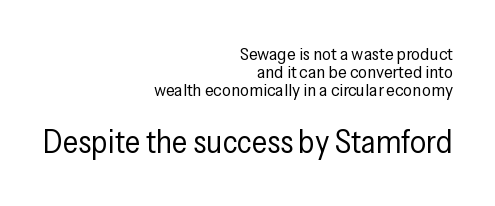
Q: Is the text bold? A: No.
Q: Is the text italic (slanted)? A: No, it is upright.
Q: Is the typeface a serif or a sans-serif typeface? A: Sans-serif.
Q: Is the text underlined? A: No.
Q: How is the paragraph aligned? A: Right-aligned.
Q: Is the spacing between letters normal or unusually wide? A: Normal.
Q: Is the spacing between lines tight, normal or loose? A: Tight.
Q: Which block of text is set in a larger size, the first (top) or the second (bottom)? A: The second (bottom) one.
Q: Width (condensed, normal, or wide)? A: Condensed.
Q: Stroke contrast? A: Low.
Q: x-height? A: Medium.
Q: Monospaced? A: No.
